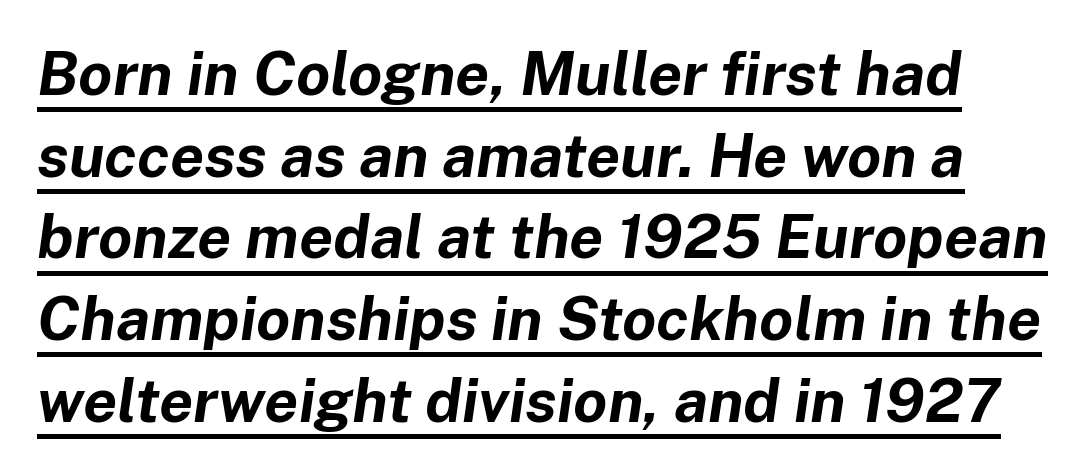
The image shows 61 px bold type, italic (leaning right); set normal line spacing (1.34x), normal letter spacing, underlined; low stroke contrast and a medium x-height.
